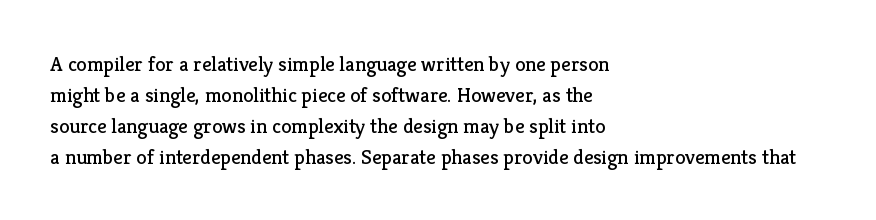
Q: Is the text bold? A: No.
Q: Is the text italic (slanted)? A: No, it is upright.
Q: Is the text underlined? A: No.
Q: How is the paragraph aligned? A: Left-aligned.
Q: Is the spacing between letters normal or unusually wide? A: Normal.
Q: Is the spacing between lines tight, normal or loose? A: Normal.
